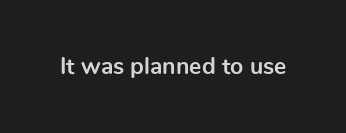
The image shows 23 px bold type, upright; set normal letter spacing, not underlined.
